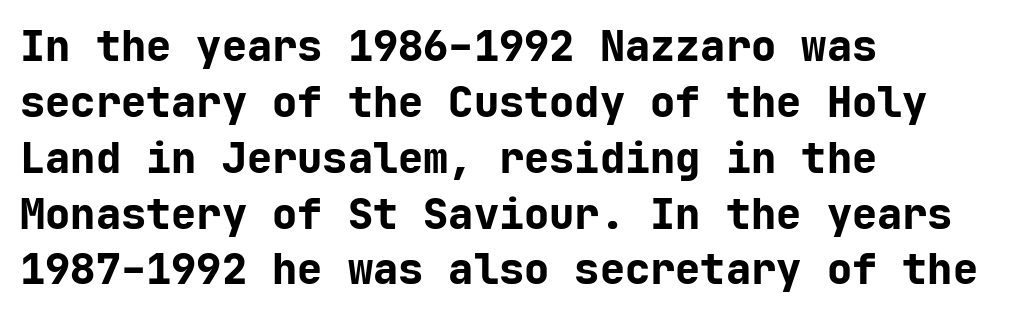
Descender tails drop into unmarked territory. Visually the block forms a straight wall on the left and a jagged coastline on the right. Words appear dense and cohesive because spacing is normal. I'd call this a sans setting — the letters go barefoot. The lettering stays uniformly vertical, giving the passage a roman look. Vertically, the passage feels balanced, rows spaced as you'd expect.
